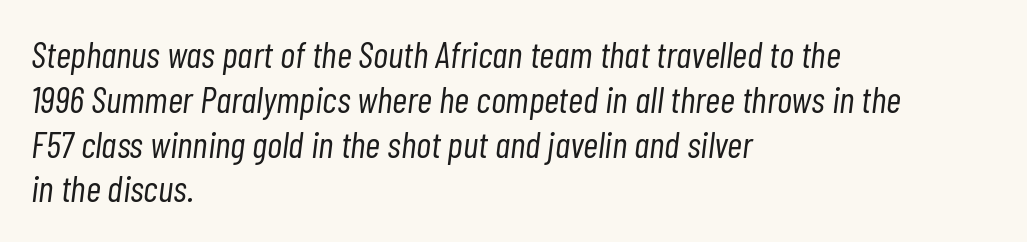
Is the block centered? No — it sits flush against the left margin. The baseline area is clear. You could not count columns in this text — the font is proportionally spaced. On a weight scale, this lands at 450 or below.
